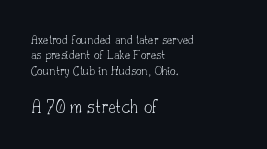
The image shows 21 px text type, upright; set left-aligned, tight line spacing (1.1x), normal letter spacing, not underlined; the second (bottom) block is 1.5x larger.
